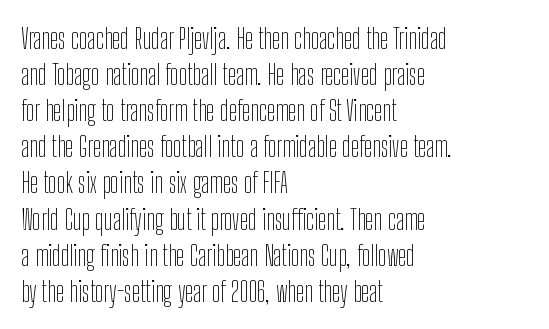
{"serif": "no", "italic": "no", "bold": "no", "weight": "thin", "width": "condensed", "stroke_contrast": "low", "x_height": "medium", "monospaced": "no", "underline": "no", "align": "left", "line_spacing": "normal", "line_spacing_ratio": 1.29, "letter_spacing": "normal", "letter_spacing_em": 0.0, "glyph_px": 28}
